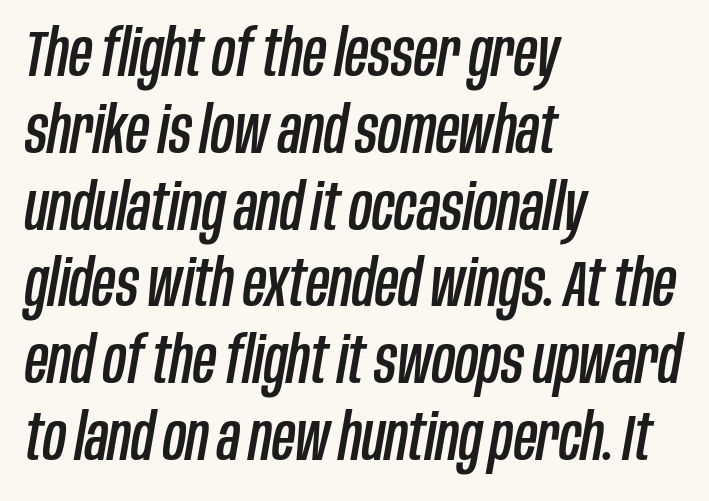
The image shows 64 px condensed type, italic (leaning right); set left-aligned, line spacing 1.2x, normal letter spacing, not underlined; low stroke contrast and a large x-height.
